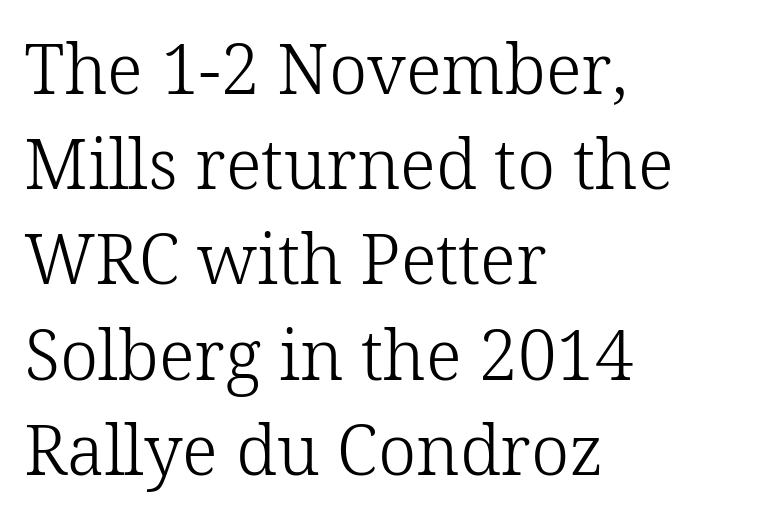
The image shows 69 px light serif type, upright; set left-aligned, normal line spacing (1.38x), normal letter spacing, not underlined; low stroke contrast and a medium x-height.
